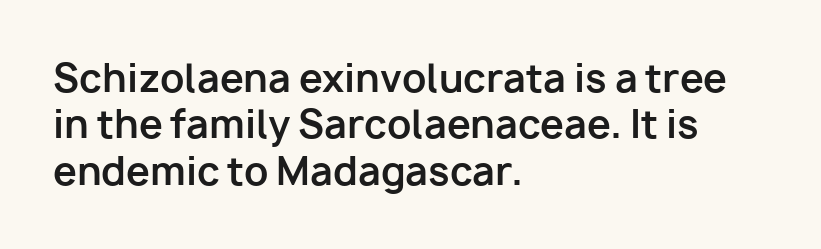
The image shows 38 px bold sans-serif type, upright; set left-aligned, line spacing 1.22x, normal letter spacing, not underlined; low stroke contrast and a medium x-height.
